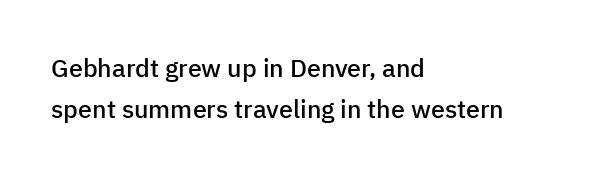
Q: Is the text bold? A: Semi-bold.
Q: Is the text italic (slanted)? A: No, it is upright.
Q: Is the text underlined? A: No.
Q: How is the paragraph aligned? A: Left-aligned.
Q: Is the spacing between letters normal or unusually wide? A: Normal.
Q: Is the spacing between lines tight, normal or loose? A: Normal.
